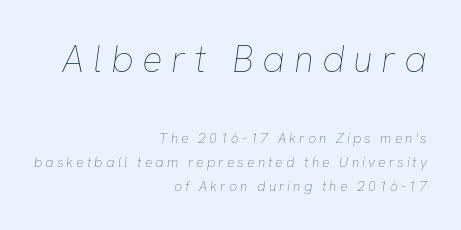
The image shows 38 px thin type, italic (leaning right); set right-aligned, normal line spacing (1.7x), unusually wide letter spacing (+0.22 em), not underlined; the first (top) block is 2.71x larger; low stroke contrast and a medium x-height.
